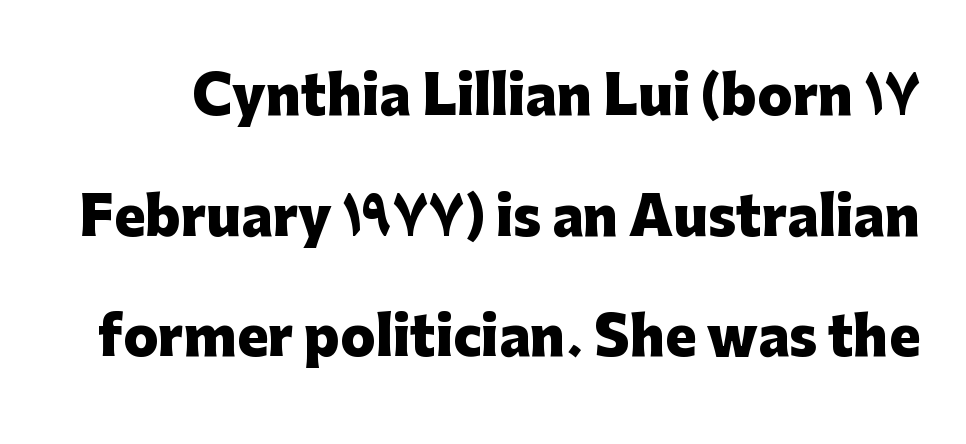
{"serif": "no", "italic": "no", "bold": "yes", "weight": "heavy", "width": "normal", "stroke_contrast": "low", "x_height": "medium", "monospaced": "no", "underline": "no", "line_spacing": "loose", "line_spacing_ratio": 2.32, "letter_spacing": "normal", "letter_spacing_em": 0.0, "glyph_px": 52}
